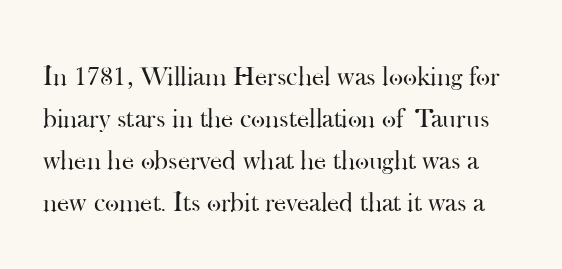
The image shows 27 px text type, upright; set normal line spacing (1.55x), normal letter spacing, not underlined.
